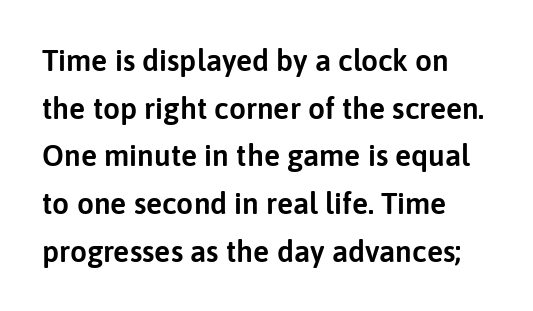
In terms of letterform style, serifs are entirely absent. Whoever set this chose a conventional vertical rhythm. Beneath every word, the page is bare. Glyph-to-glyph distance matches everyday printed text.
